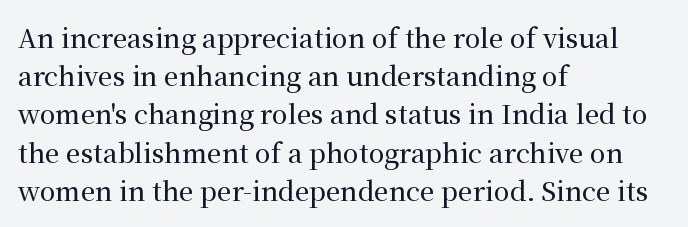
Glance below the letters and you will spot only blank space. Interline gaps are of average width in this sample. The type sits square on the baseline with zero lean. The text block is weighted toward the left margin, trailing off unevenly rightward. These lines keep a tight, regular rhythm from letter to letter.
